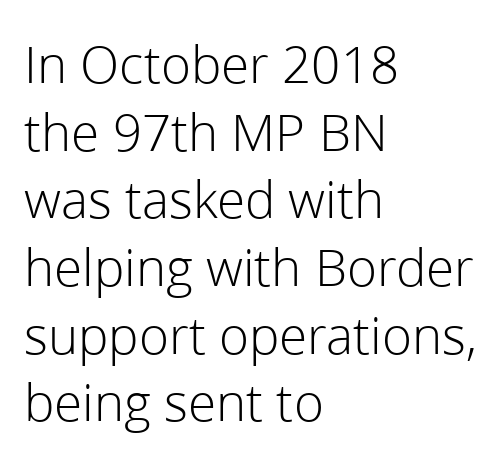
Stems here are at most as thick as an everyday book face. Designer's note — italics off, roman on. Words appear dense and cohesive because spacing is normal. Type without underlining.
